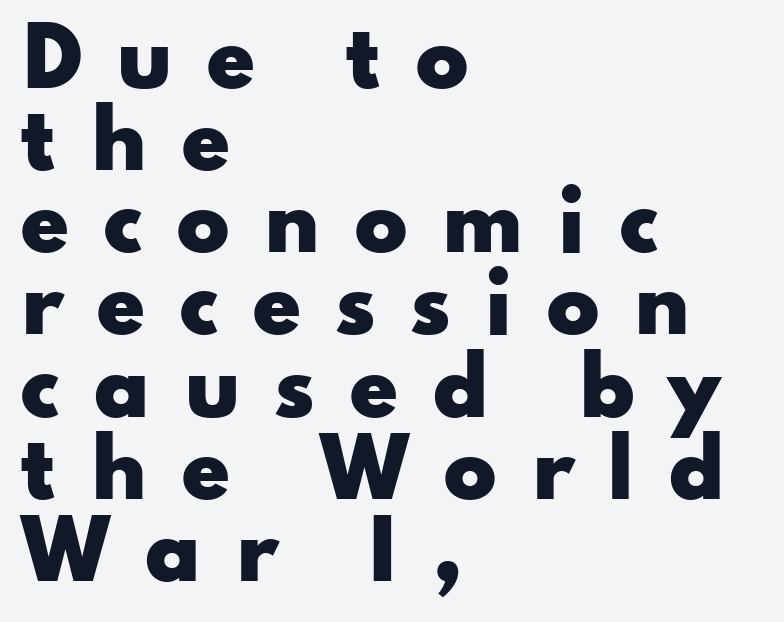
{"serif": "no", "italic": "no", "bold": "yes", "weight": "heavy", "width": "wide", "stroke_contrast": "low", "x_height": "small", "monospaced": "no", "underline": "no", "align": "left", "line_spacing": "tight", "line_spacing_ratio": 1.04, "letter_spacing": "wide", "letter_spacing_em": 0.42, "glyph_px": 79}
